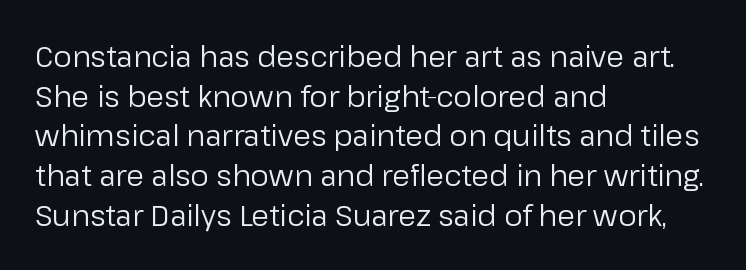
Look at the bottom of the vertical strokes: they stop flat, with no serifs. The letterforms sit shoulder to shoulder at normal distance. A classic flush-left, rag-right setting is used for this passage. Any mark beneath the type? The region is blank. Evenly set lines give the paragraph a standard silhouette.
